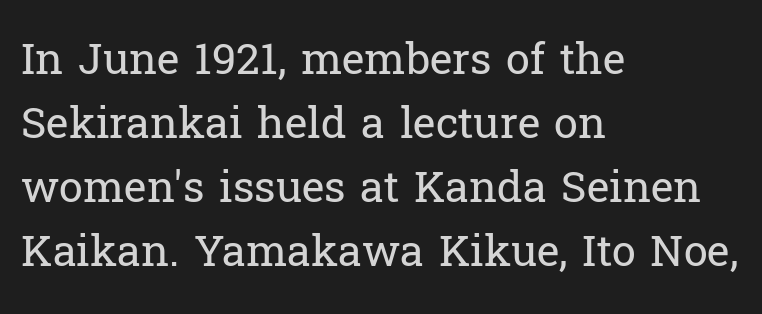
{"serif": "yes", "italic": "no", "bold": "no", "weight": "regular", "width": "normal", "stroke_contrast": "low", "x_height": "medium", "monospaced": "no", "underline": "no", "align": "left", "line_spacing": "normal", "line_spacing_ratio": 1.49, "letter_spacing": "normal", "letter_spacing_em": 0.0, "glyph_px": 43}
